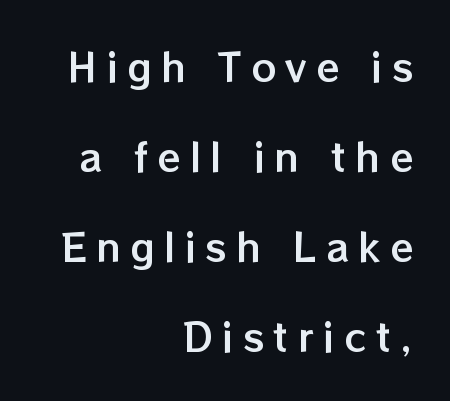
{"italic": "no", "width": "normal", "stroke_contrast": "low", "x_height": "medium", "monospaced": "no", "underline": "no", "align": "right", "line_spacing": "loose", "line_spacing_ratio": 2.37, "letter_spacing": "wide", "letter_spacing_em": 0.25, "glyph_px": 38}
